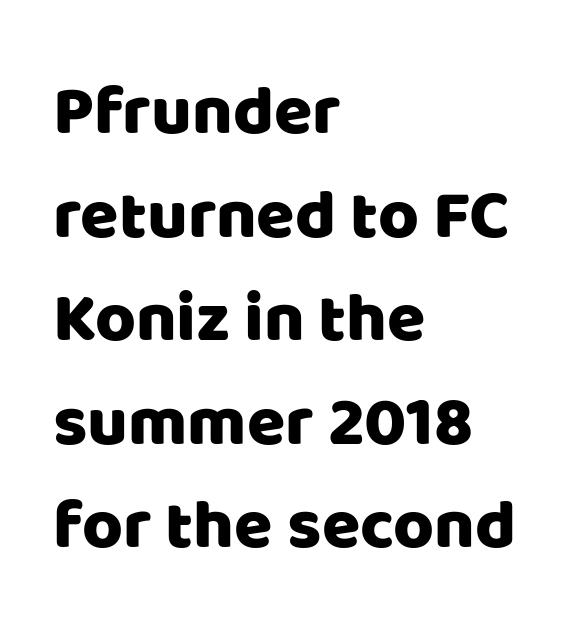
This is sans-serif lettering, the kind often seen on screens and signage. Does the copy run flush right? No — it runs flush left. Do the characters align in a grid? No, the font is proportional. A clean baseline with only descenders dipping below it. What's the leading like? Ordinary, nothing unusual. Honestly, the letter spacing is just normal — you wouldn't notice it.
